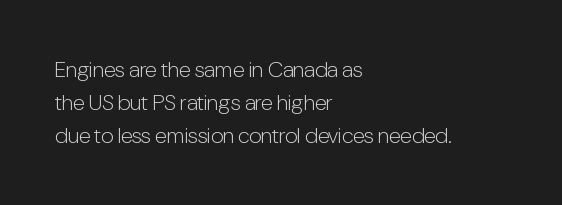
The image shows 22 px text type, upright; set left-aligned, normal line spacing (1.49x), normal letter spacing, not underlined.
